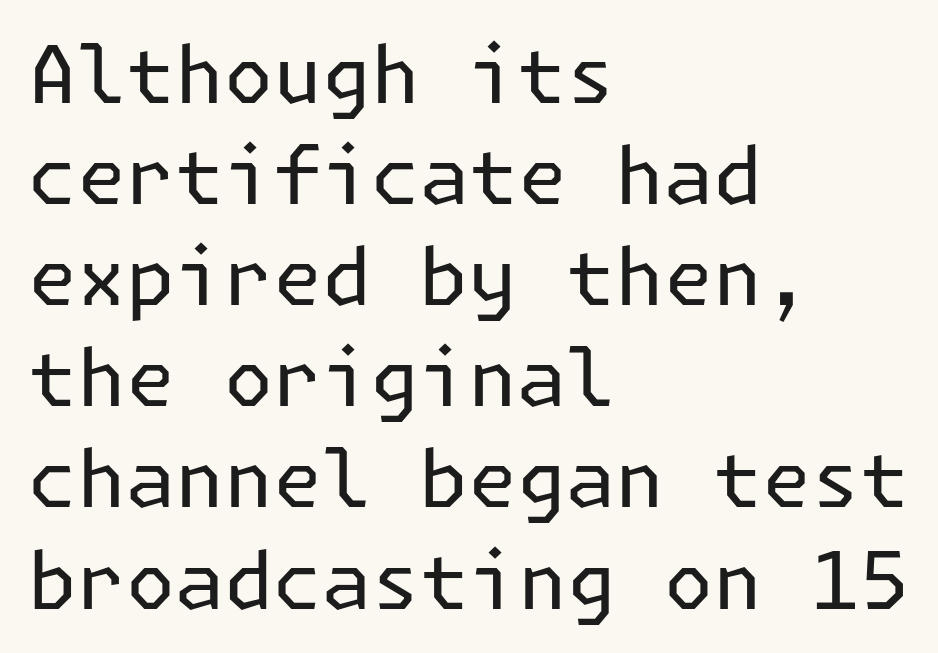
Q: Is the text bold? A: No.
Q: Is the text italic (slanted)? A: No, it is upright.
Q: Is the typeface a serif or a sans-serif typeface? A: Sans-serif.
Q: Is the text underlined? A: No.
Q: How is the paragraph aligned? A: Left-aligned.
Q: Is the spacing between letters normal or unusually wide? A: Normal.
Q: Is the spacing between lines tight, normal or loose? A: Normal.
Q: Width (condensed, normal, or wide)? A: Normal.
Q: Stroke contrast? A: Low.
Q: x-height? A: Medium.
